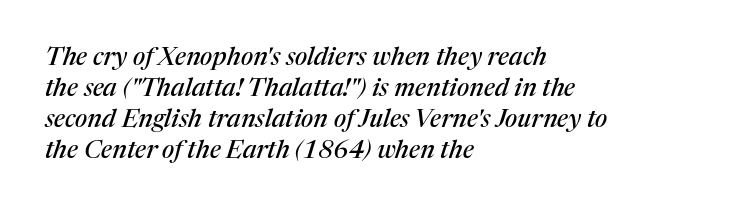
{"italic": "yes", "lean": "right", "slant_degrees": 17, "underline": "no", "align": "left", "line_spacing_ratio": 1.24, "letter_spacing": "normal", "letter_spacing_em": 0.0, "glyph_px": 25}
